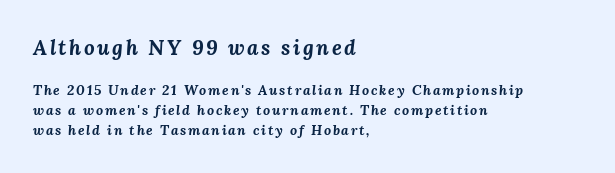
{"italic": "yes", "lean": "right", "slant_degrees": 3, "bold": "yes", "underline": "no", "align": "left", "line_spacing": "normal", "line_spacing_ratio": 1.44, "larger_block": "first", "size_ratio": 1.5, "glyph_px": 21}
